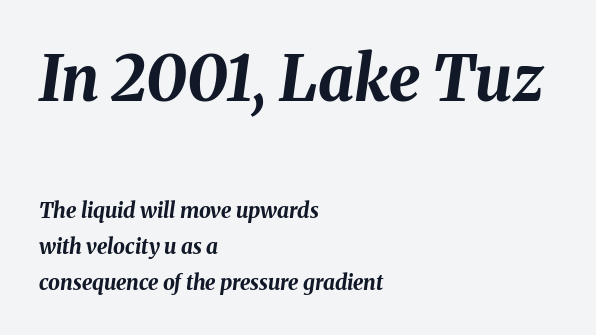
The image shows 63 px bold type, italic (leaning right); set left-aligned, line spacing 1.71x, normal letter spacing, not underlined; the first (top) block is 3.0x larger; medium stroke contrast and a medium x-height.
